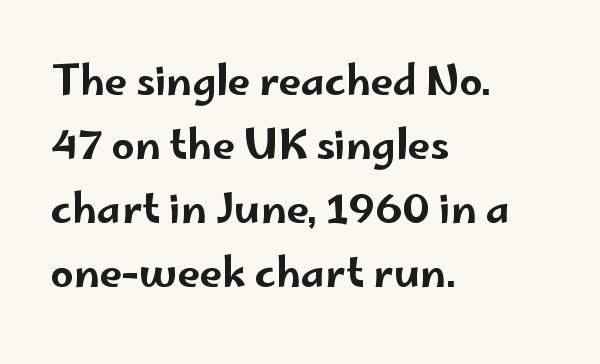
Q: Is the text italic (slanted)? A: No, it is upright.
Q: Is the typeface a serif or a sans-serif typeface? A: Sans-serif.
Q: Is the text underlined? A: No.
Q: How is the paragraph aligned? A: Left-aligned.
Q: Is the spacing between letters normal or unusually wide? A: Normal.
Q: Is the spacing between lines tight, normal or loose? A: Normal.
Q: Width (condensed, normal, or wide)? A: Wide.
Q: Stroke contrast? A: Low.
Q: x-height? A: Small.
Q: Monospaced? A: No.
